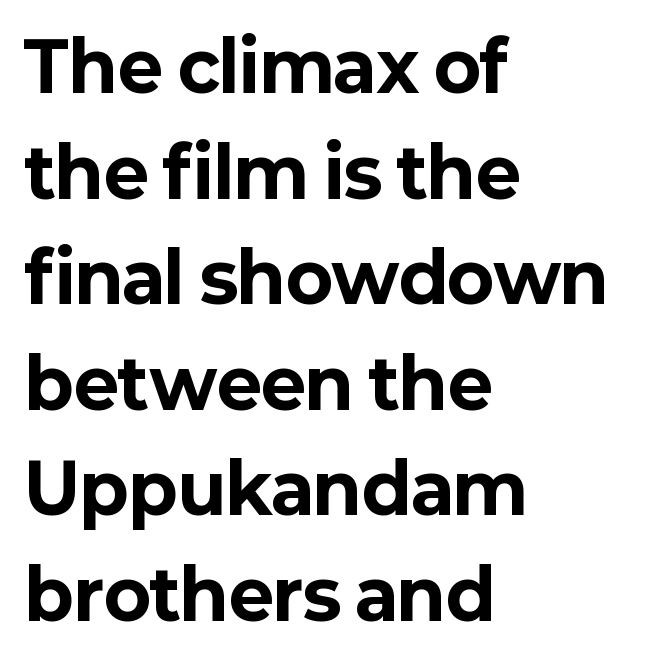
Q: Is the text bold? A: Yes.
Q: Is the text italic (slanted)? A: No, it is upright.
Q: Is the typeface a serif or a sans-serif typeface? A: Sans-serif.
Q: Is the text underlined? A: No.
Q: How is the paragraph aligned? A: Left-aligned.
Q: Is the spacing between letters normal or unusually wide? A: Normal.
Q: Is the spacing between lines tight, normal or loose? A: Normal.
Q: Width (condensed, normal, or wide)? A: Normal.
Q: Stroke contrast? A: Low.
Q: x-height? A: Medium.
Q: Monospaced? A: No.
